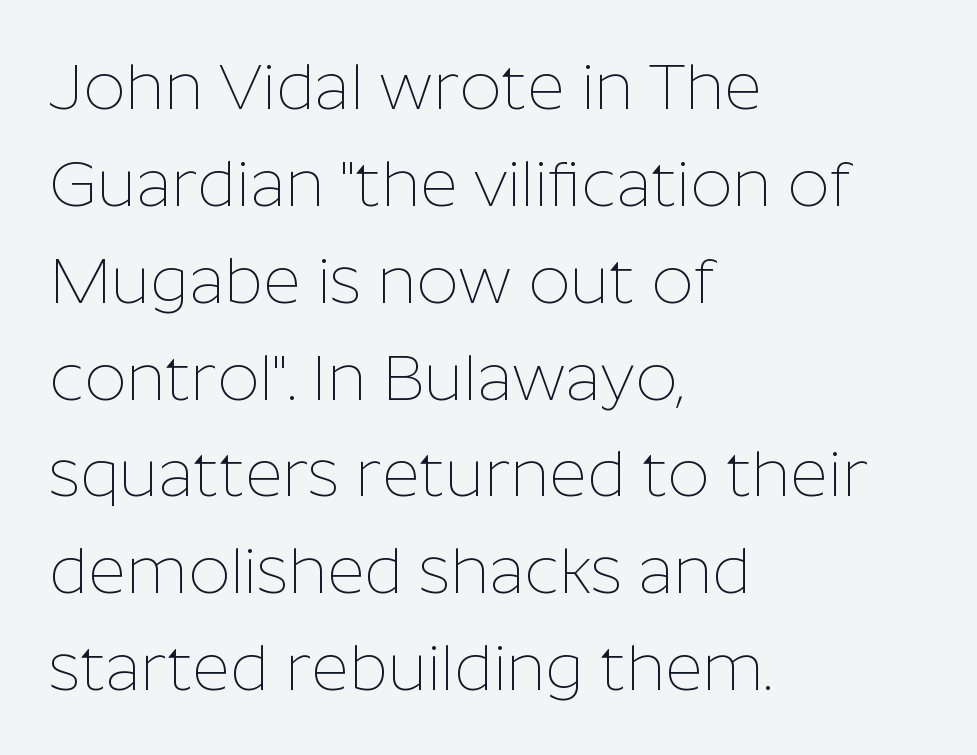
Q: Is the text bold? A: No.
Q: Is the text italic (slanted)? A: No, it is upright.
Q: Is the typeface a serif or a sans-serif typeface? A: Sans-serif.
Q: Is the text underlined? A: No.
Q: How is the paragraph aligned? A: Left-aligned.
Q: Is the spacing between letters normal or unusually wide? A: Normal.
Q: Is the spacing between lines tight, normal or loose? A: Normal.
Q: Width (condensed, normal, or wide)? A: Normal.
Q: Stroke contrast? A: Low.
Q: x-height? A: Medium.
Q: Monospaced? A: No.
